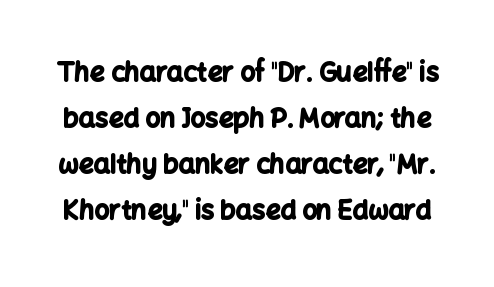
The image shows 26 px bold type, upright; set line spacing 1.77x, normal letter spacing, not underlined.
